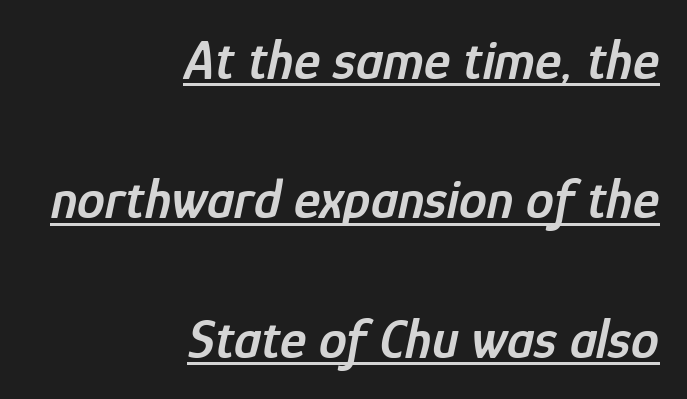
The image shows 56 px semibold, condensed type, italic (leaning right); set right-aligned, loose line spacing (2.49x), normal letter spacing, underlined; low stroke contrast and a medium x-height.
